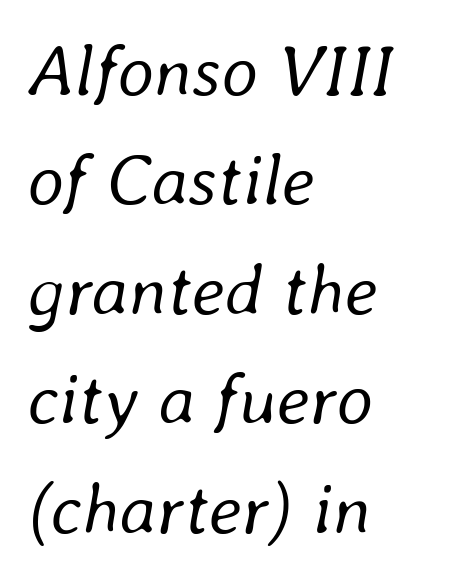
The image shows 72 px regular-weight type, italic (leaning right); set left-aligned, normal line spacing (1.52x), normal letter spacing, not underlined; low stroke contrast and a medium x-height.
